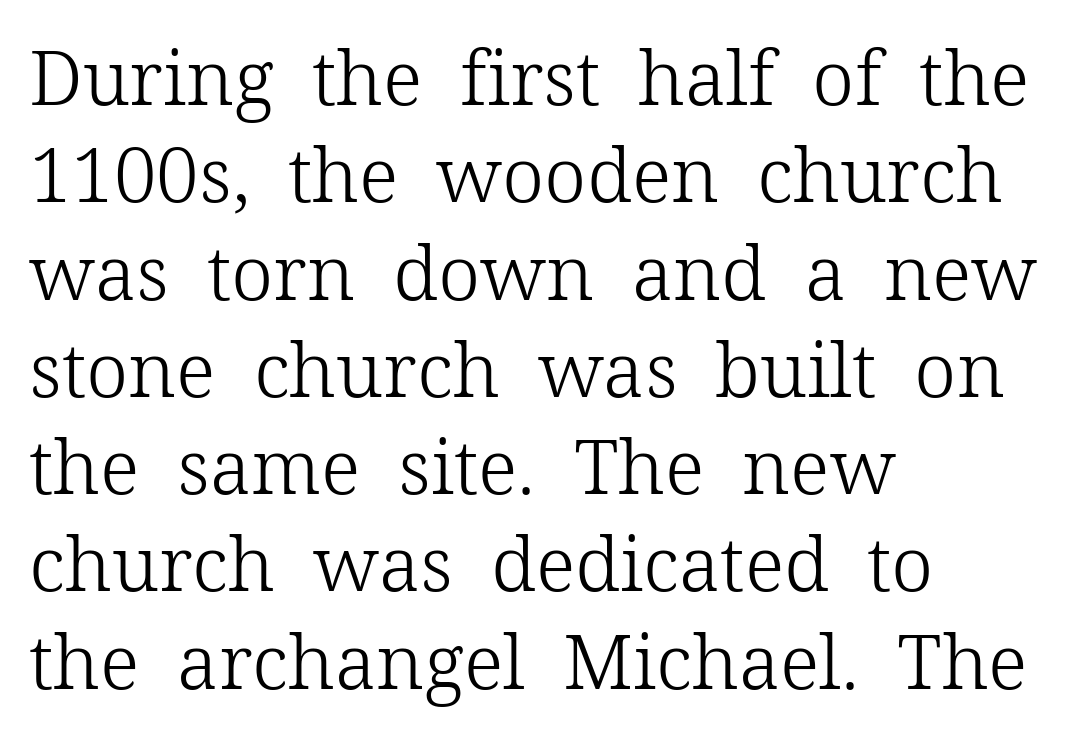
Q: Is the text bold? A: No.
Q: Is the text italic (slanted)? A: No, it is upright.
Q: Is the typeface a serif or a sans-serif typeface? A: Serif.
Q: Is the text underlined? A: No.
Q: How is the paragraph aligned? A: Left-aligned.
Q: Is the spacing between letters normal or unusually wide? A: Normal.
Q: Is the spacing between lines tight, normal or loose? A: Normal.
Q: Width (condensed, normal, or wide)? A: Normal.
Q: Stroke contrast? A: Low.
Q: x-height? A: Medium.
Q: Monospaced? A: No.
